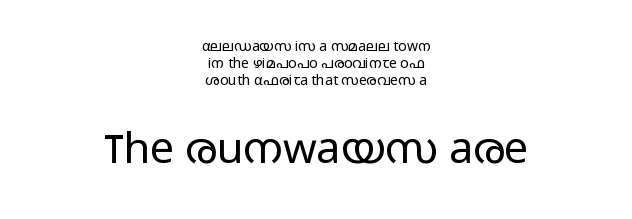
The image shows 43 px light, wide sans-serif type, upright; set centered, line spacing 1.2x, normal letter spacing, not underlined; the second (bottom) block is 3.07x larger; low stroke contrast and a medium x-height.
